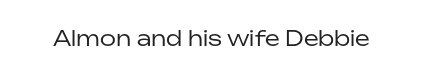
Q: Is the text bold? A: No.
Q: Is the text italic (slanted)? A: No, it is upright.
Q: Is the text underlined? A: No.
Q: Is the spacing between letters normal or unusually wide? A: Normal.
